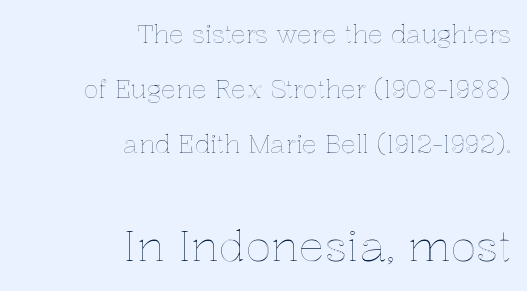
{"italic": "no", "width": "normal", "x_height": "medium", "monospaced": "no", "underline": "no", "align": "right", "line_spacing": "loose", "line_spacing_ratio": 2.21, "letter_spacing": "normal", "letter_spacing_em": 0.0, "larger_block": "second", "size_ratio": 1.72, "glyph_px": 43}
